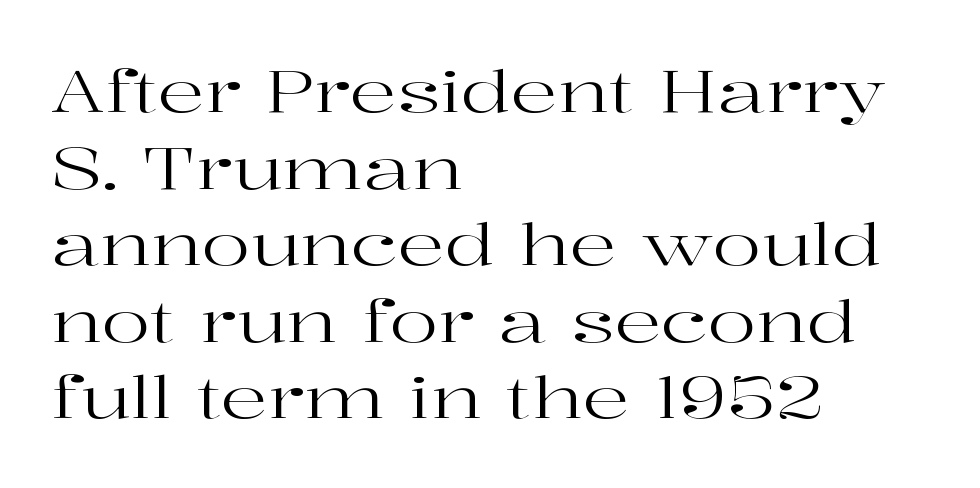
{"serif": "yes", "italic": "no", "bold": "no", "weight": "regular", "width": "wide", "stroke_contrast": "high", "x_height": "medium", "monospaced": "no", "underline": "no", "align": "left", "line_spacing": "normal", "line_spacing_ratio": 1.32, "letter_spacing": "normal", "letter_spacing_em": 0.0, "glyph_px": 58}
